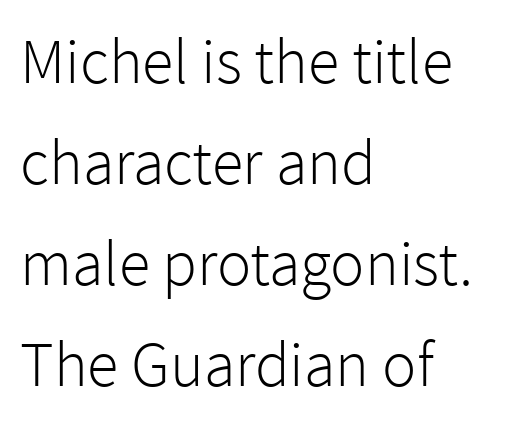
These lines stack with their left ends in a neat column. Each stroke keeps to a modest, everyday thickness or less. Typographically, this falls in the sans-serif category. It's the straight-up-and-down kind of type. Beneath every word, the page is bare. The face used here is proportionally spaced, like ordinary book or web type.
